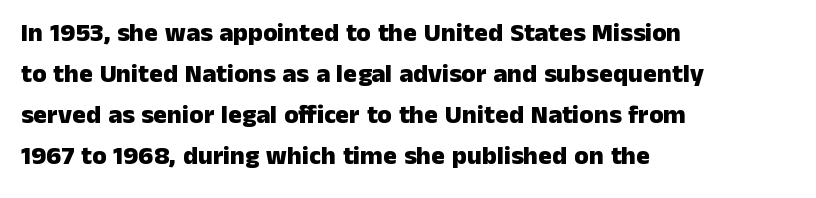
{"italic": "no", "bold": "yes", "underline": "no", "align": "left", "line_spacing": "normal", "line_spacing_ratio": 1.58, "letter_spacing": "normal", "letter_spacing_em": 0.0, "glyph_px": 26}
